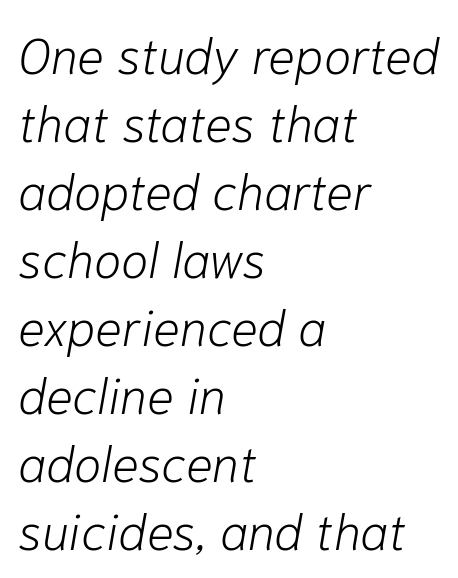
The image shows 50 px light type, italic (leaning right); set left-aligned, normal line spacing (1.36x), normal letter spacing, not underlined; low stroke contrast and a medium x-height.
